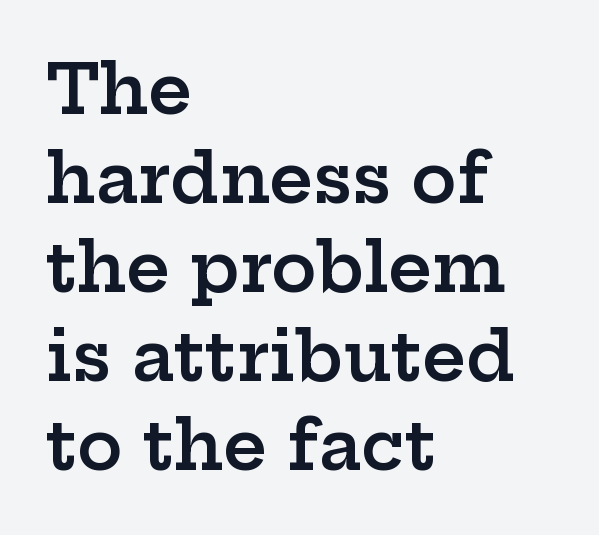
Q: Is the text bold? A: Semi-bold.
Q: Is the text italic (slanted)? A: No, it is upright.
Q: Is the typeface a serif or a sans-serif typeface? A: Serif.
Q: Is the text underlined? A: No.
Q: How is the paragraph aligned? A: Left-aligned.
Q: Is the spacing between letters normal or unusually wide? A: Normal.
Q: Is the spacing between lines tight, normal or loose? A: Normal.
Q: Width (condensed, normal, or wide)? A: Wide.
Q: Stroke contrast? A: Low.
Q: x-height? A: Medium.
Q: Monospaced? A: No.
